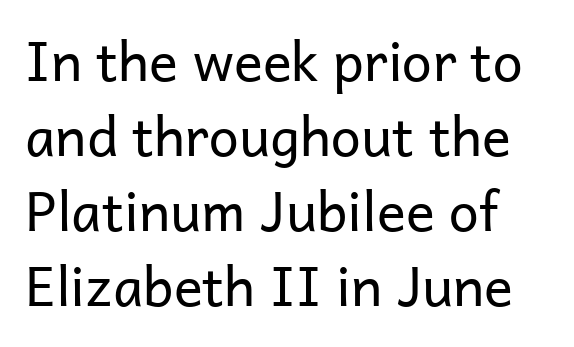
Q: Is the text bold? A: No.
Q: Is the text italic (slanted)? A: No, it is upright.
Q: Is the typeface a serif or a sans-serif typeface? A: Sans-serif.
Q: Is the text underlined? A: No.
Q: Is the spacing between letters normal or unusually wide? A: Normal.
Q: Is the spacing between lines tight, normal or loose? A: Normal.
Q: Width (condensed, normal, or wide)? A: Normal.
Q: Stroke contrast? A: Low.
Q: x-height? A: Medium.
Q: Monospaced? A: No.
